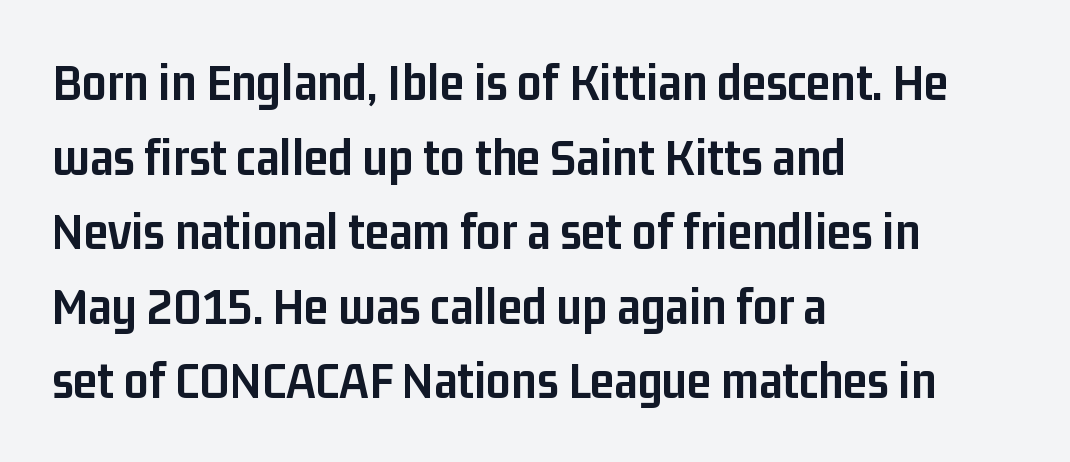
The image shows 54 px semibold, condensed sans-serif type, upright; set left-aligned, normal line spacing (1.38x), normal letter spacing, not underlined; low stroke contrast and a medium x-height.
